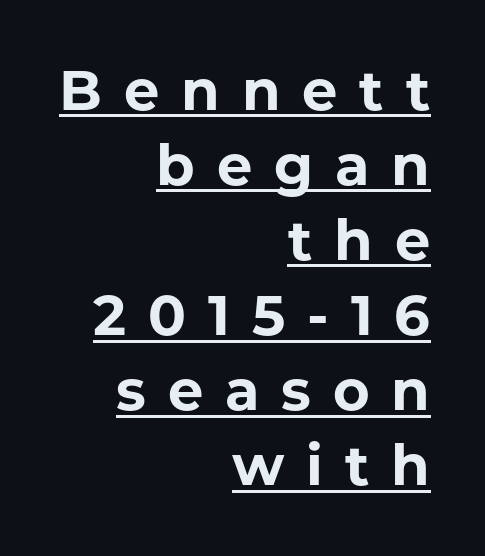
{"serif": "no", "italic": "no", "bold": "yes", "weight": "bold", "width": "normal", "stroke_contrast": "low", "x_height": "medium", "monospaced": "no", "underline": "yes", "align": "right", "line_spacing": "normal", "line_spacing_ratio": 1.34, "letter_spacing": "wide", "letter_spacing_em": 0.39, "glyph_px": 56}
